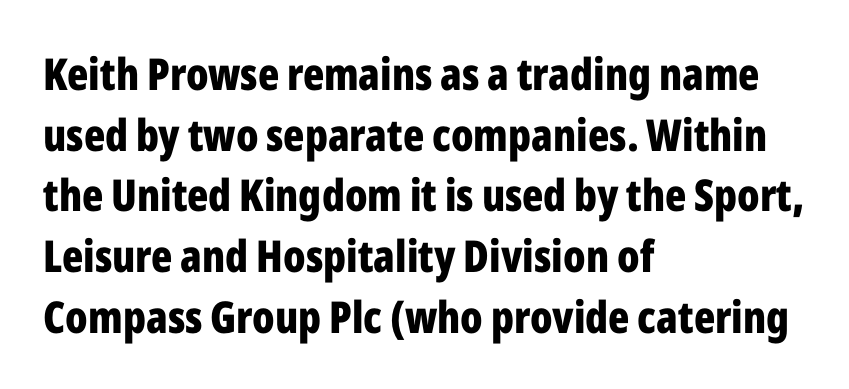
Q: Is the text bold? A: Yes.
Q: Is the text italic (slanted)? A: No, it is upright.
Q: Is the typeface a serif or a sans-serif typeface? A: Sans-serif.
Q: Is the text underlined? A: No.
Q: How is the paragraph aligned? A: Left-aligned.
Q: Is the spacing between letters normal or unusually wide? A: Normal.
Q: Is the spacing between lines tight, normal or loose? A: Normal.
Q: Width (condensed, normal, or wide)? A: Condensed.
Q: Stroke contrast? A: Low.
Q: x-height? A: Medium.
Q: Monospaced? A: No.
